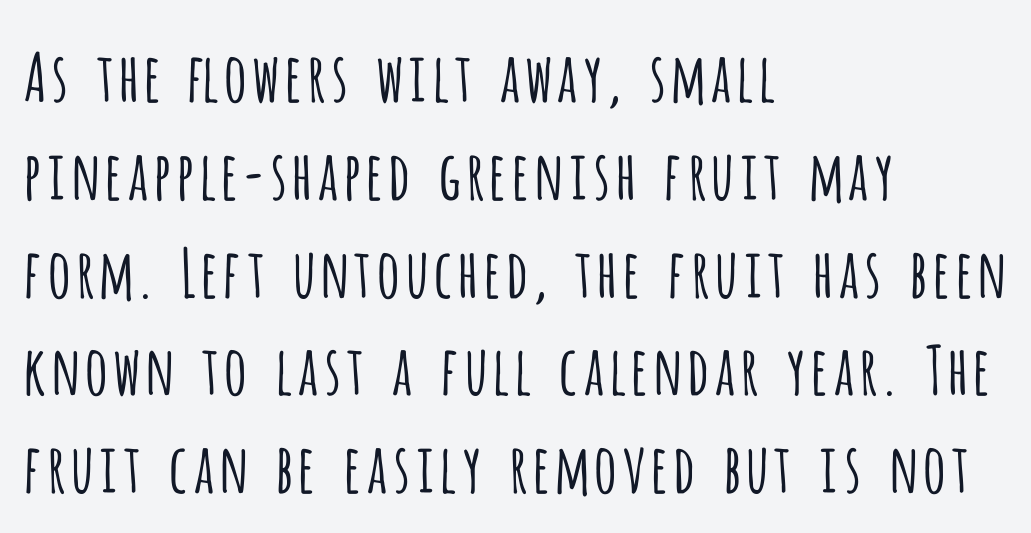
Characters follow at the spacing the type designer built in. This block has exactly the height ordinary leading produces. Is the block centered? No — it sits flush against the left margin. This rendering employs a face without finishing strokes, i.e., a sans-serif. Note the varied advance widths — an 'i' is clearly narrower than an 'm'. Caption: face not bold, strokes unweighted.
